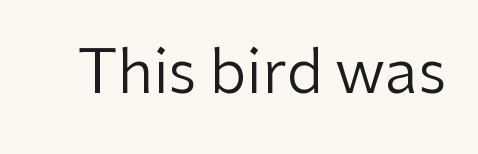
{"serif": "no", "italic": "no", "bold": "no", "weight": "regular", "width": "normal", "stroke_contrast": "low", "x_height": "medium", "monospaced": "no", "underline": "no", "letter_spacing": "normal", "letter_spacing_em": 0.0, "glyph_px": 60}
